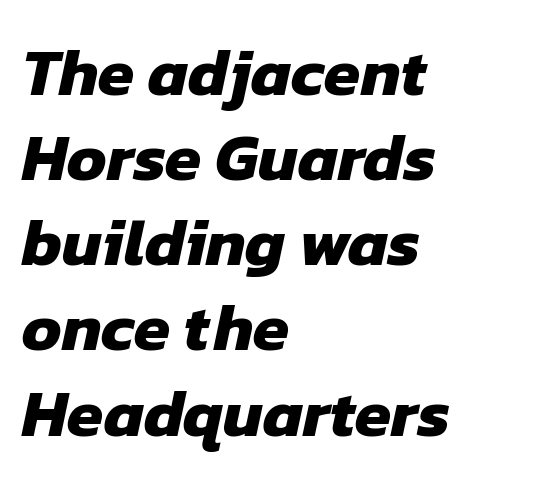
The face used here is a sans, in the tradition of grotesques and geometrics. The space beneath each line is pristine and unruled. The lines are quadded left. Summary of vertical rhythm: regular, with standard interline spacing.
